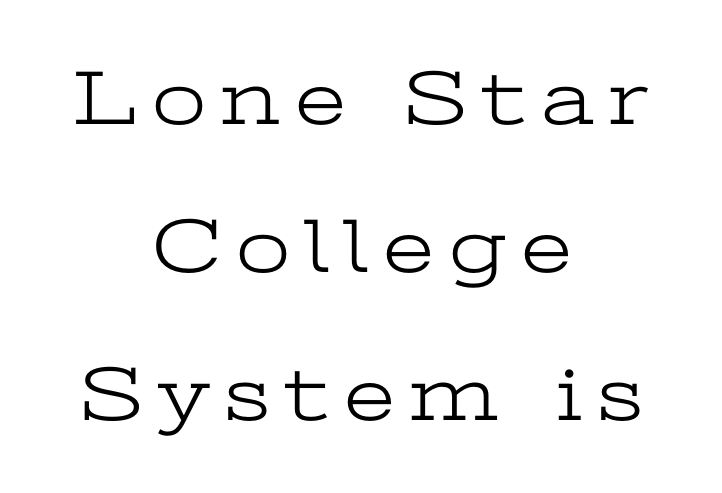
The passage is arranged like a title page — every line centered. Posture: upright roman. Interline gaps are noticeably wide in this sample. The letters advance in unequal steps, a hallmark of proportional type.
